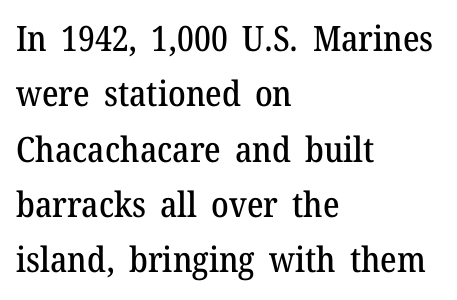
The image shows 35 px serif type, upright; set left-aligned, normal line spacing (1.58x), normal letter spacing, not underlined; medium stroke contrast and a medium x-height.
